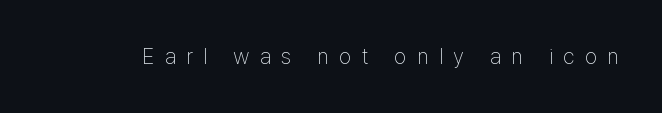
Q: Is the text bold? A: No.
Q: Is the text italic (slanted)? A: No, it is upright.
Q: Is the text underlined? A: No.
Q: Is the spacing between letters normal or unusually wide? A: Unusually wide.
